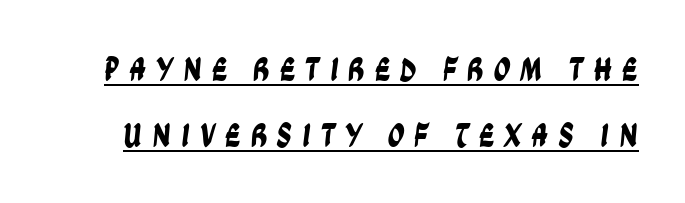
Q: Is the typeface a serif or a sans-serif typeface? A: Sans-serif.
Q: Is the text underlined? A: Yes.
Q: Is the spacing between letters normal or unusually wide? A: Unusually wide.
Q: Is the spacing between lines tight, normal or loose? A: Loose.
Q: Width (condensed, normal, or wide)? A: Condensed.
Q: Stroke contrast? A: Low.
Q: x-height? A: Large.
Q: Monospaced? A: No.
